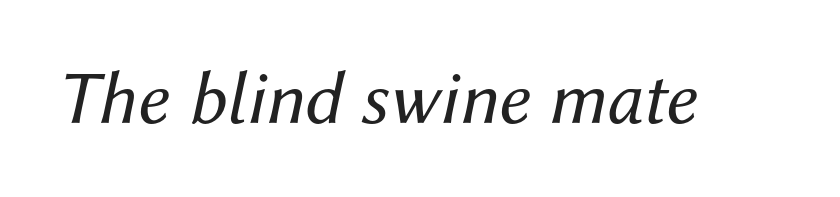
{"italic": "yes", "lean": "right", "slant_degrees": 12, "bold": "no", "weight": "regular", "width": "normal", "stroke_contrast": "medium", "x_height": "medium", "monospaced": "no", "underline": "no", "letter_spacing": "normal", "letter_spacing_em": 0.0, "glyph_px": 76}
